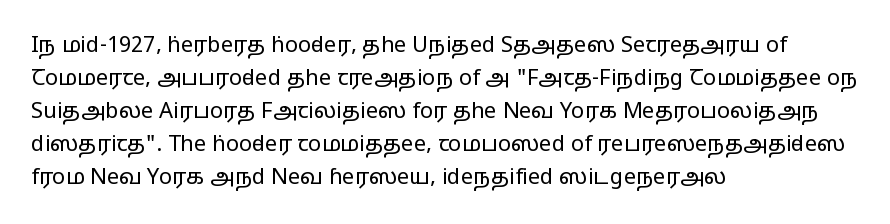
{"italic": "no", "bold": "no", "underline": "no", "align": "left", "line_spacing": "normal", "line_spacing_ratio": 1.5, "letter_spacing": "normal", "letter_spacing_em": 0.0, "glyph_px": 22}
